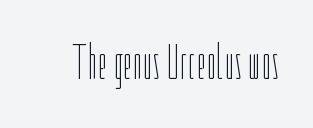
This reads as an unemphasized weight, regular at the heaviest. When letters stand straight like this, we call the style roman or upright. Has an underline been added? It has not. The face used here is proportionally spaced, like ordinary book or web type. Students, note that the glyphs here touch the page at normal intervals.
